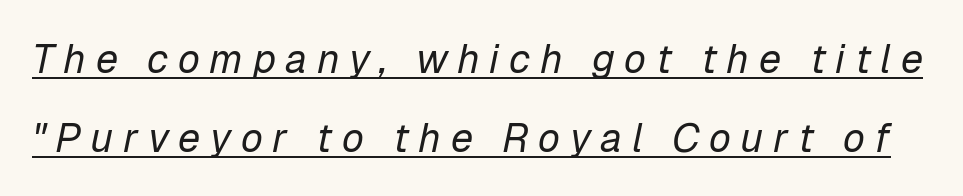
Q: Is the text bold? A: No.
Q: Is the text italic (slanted)? A: Yes, it leans right by about 12 degrees.
Q: Is the text underlined? A: Yes.
Q: Is the spacing between letters normal or unusually wide? A: Unusually wide.
Q: Is the spacing between lines tight, normal or loose? A: Loose.
Q: Width (condensed, normal, or wide)? A: Normal.
Q: Stroke contrast? A: Low.
Q: x-height? A: Medium.
Q: Monospaced? A: No.
